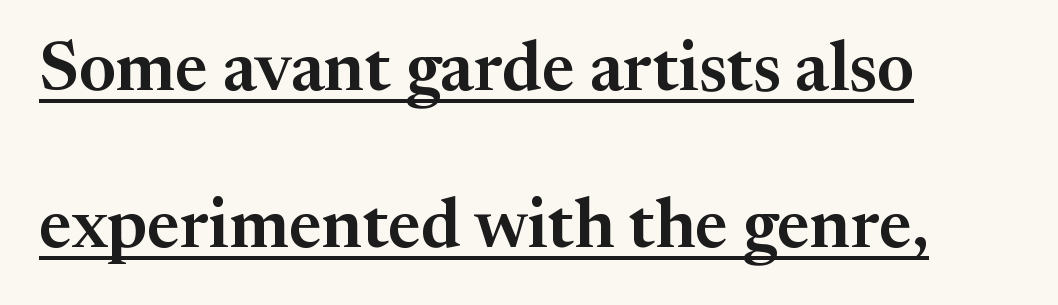
Caption: lettering with a line underneath. Type style note: has serifs. Leftover space on each line is placed entirely after the last word. These lines keep a tight, regular rhythm from letter to letter.
